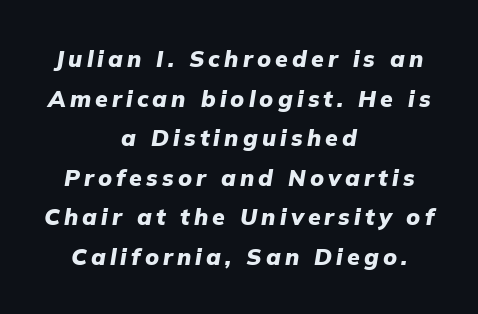
{"italic": "yes", "lean": "right", "slant_degrees": 9, "bold": "yes", "underline": "no", "align": "center", "line_spacing_ratio": 1.72, "glyph_px": 23}
